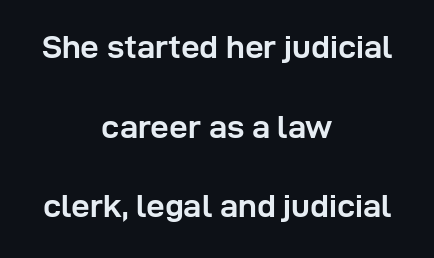
The image shows 33 px semibold sans-serif type, upright; set centered, loose line spacing (2.41x), normal letter spacing, not underlined; low stroke contrast and a medium x-height.
